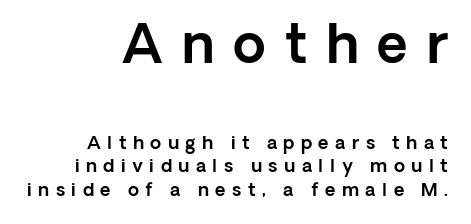
{"serif": "no", "italic": "no", "width": "normal", "x_height": "medium", "monospaced": "no", "underline": "no", "align": "right", "line_spacing": "normal", "line_spacing_ratio": 1.31, "letter_spacing": "wide", "letter_spacing_em": 0.36, "larger_block": "first", "size_ratio": 2.94, "glyph_px": 53}
